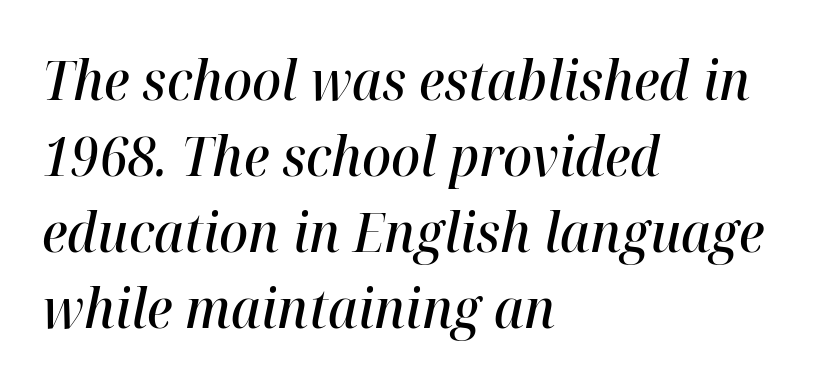
The image shows 54 px semibold type, italic (leaning right); set left-aligned, normal line spacing (1.41x), normal letter spacing, not underlined; high stroke contrast and a medium x-height.
